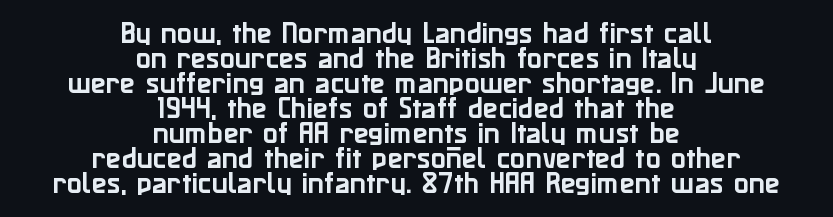
{"italic": "no", "underline": "no", "align": "center", "line_spacing": "tight", "line_spacing_ratio": 1.0, "letter_spacing": "normal", "letter_spacing_em": 0.0, "glyph_px": 25}
